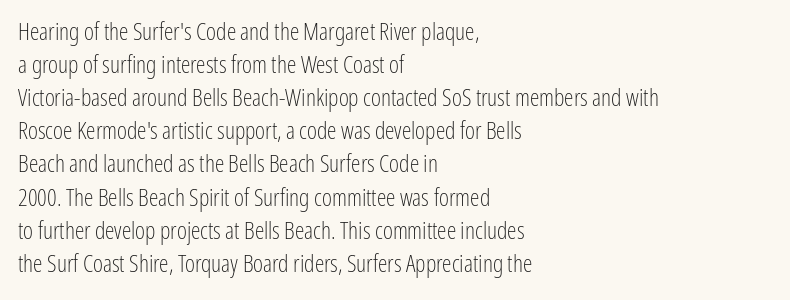
{"italic": "no", "bold": "no", "underline": "no", "align": "left", "line_spacing": "normal", "line_spacing_ratio": 1.38, "letter_spacing": "normal", "letter_spacing_em": 0.0, "glyph_px": 24}
